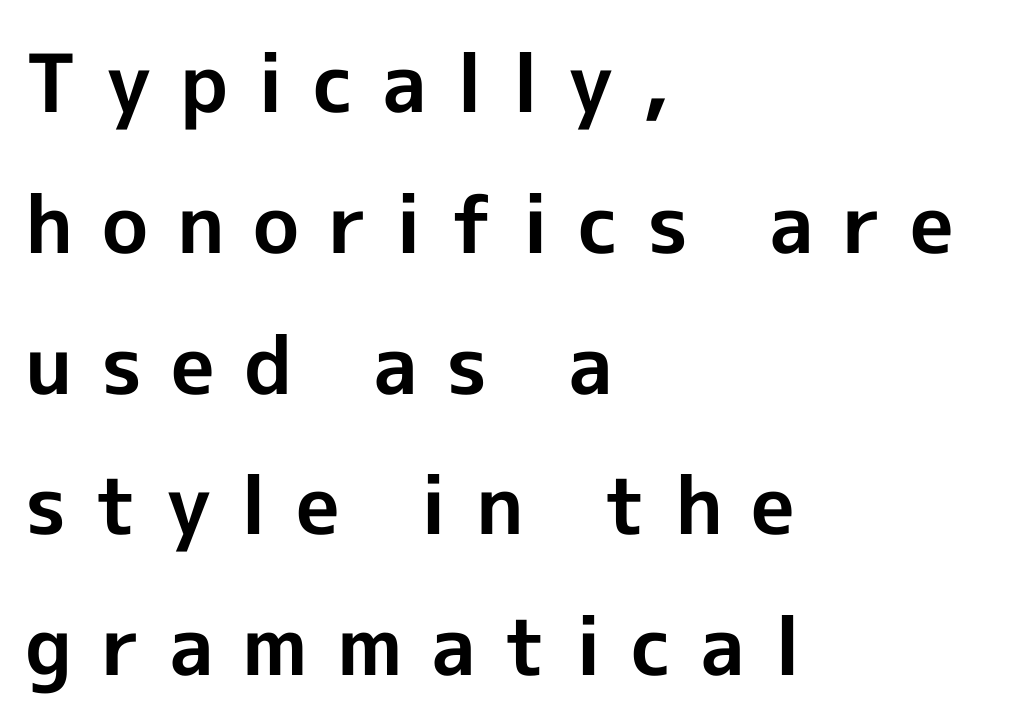
Q: Is the text bold? A: Yes.
Q: Is the text italic (slanted)? A: No, it is upright.
Q: Is the typeface a serif or a sans-serif typeface? A: Sans-serif.
Q: Is the text underlined? A: No.
Q: How is the paragraph aligned? A: Left-aligned.
Q: Is the spacing between letters normal or unusually wide? A: Unusually wide.
Q: Width (condensed, normal, or wide)? A: Normal.
Q: x-height? A: Medium.
Q: Monospaced? A: No.
